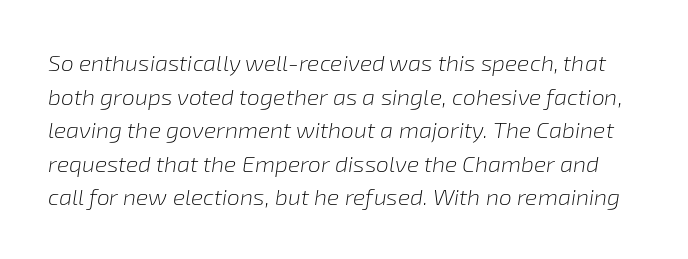
Q: Is the text bold? A: No.
Q: Is the text italic (slanted)? A: Yes, it leans right by about 8 degrees.
Q: Is the text underlined? A: No.
Q: Is the spacing between letters normal or unusually wide? A: Normal.
Q: Is the spacing between lines tight, normal or loose? A: Normal.
